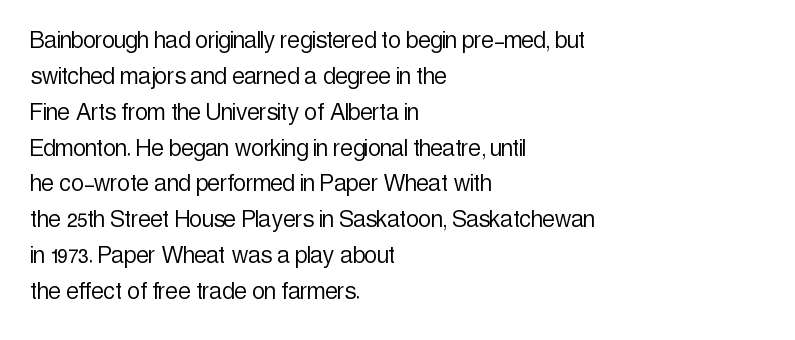
Q: Is the text bold? A: No.
Q: Is the text italic (slanted)? A: No, it is upright.
Q: Is the typeface a serif or a sans-serif typeface? A: Sans-serif.
Q: Is the text underlined? A: No.
Q: How is the paragraph aligned? A: Left-aligned.
Q: Is the spacing between letters normal or unusually wide? A: Normal.
Q: Is the spacing between lines tight, normal or loose? A: Normal.
Q: Width (condensed, normal, or wide)? A: Condensed.
Q: x-height? A: Medium.
Q: Monospaced? A: No.
